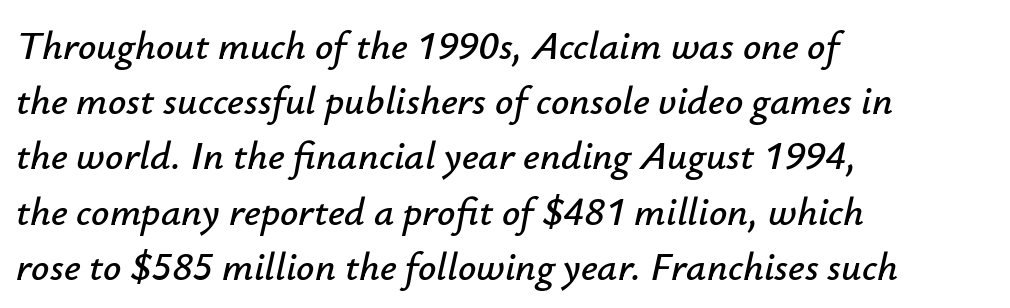
The image shows 40 px text type, italic (leaning right); set left-aligned, normal line spacing (1.38x), normal letter spacing, not underlined; low stroke contrast and a small x-height.
